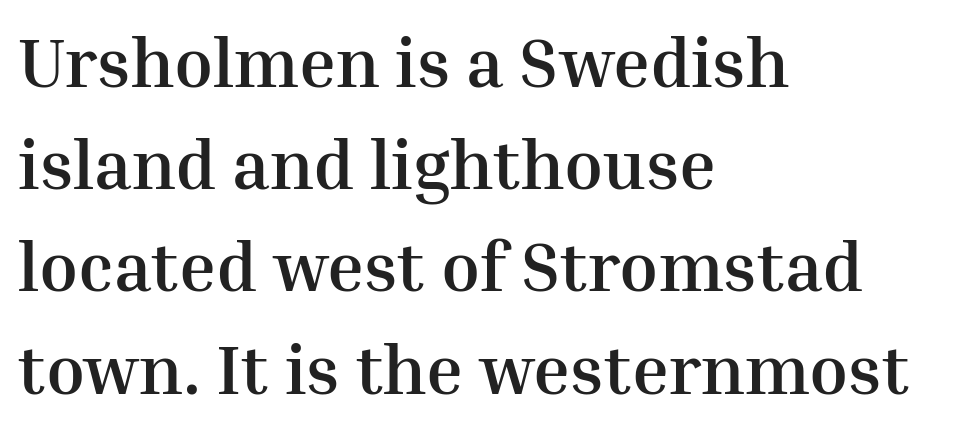
The image shows 70 px semibold serif type, upright; set left-aligned, normal line spacing (1.46x), normal letter spacing, not underlined; medium stroke contrast and a medium x-height.
